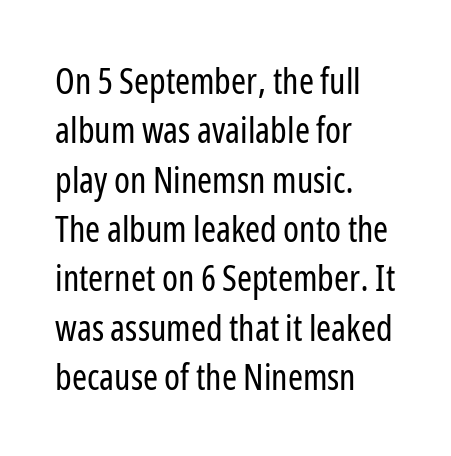
The glyphs in this specimen are sans serif. The gaps between neighbouring characters are ordinary and unremarkable. Ordinary non-slanted type is in use. All the whitespace from short lines collects on the right. Caption: face not bold, strokes unweighted. Successive baselines arrive at the customary interval.
